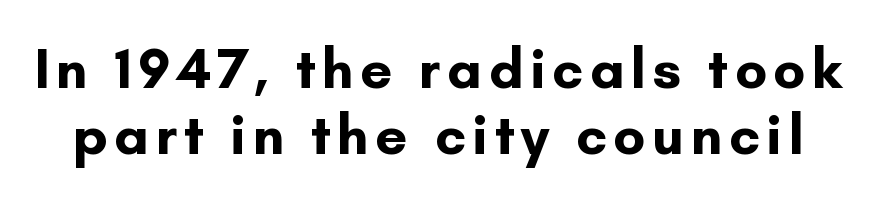
{"serif": "no", "italic": "no", "bold": "yes", "weight": "bold", "width": "normal", "stroke_contrast": "low", "x_height": "small", "monospaced": "no", "underline": "no", "line_spacing": "tight", "line_spacing_ratio": 1.15, "glyph_px": 57}
